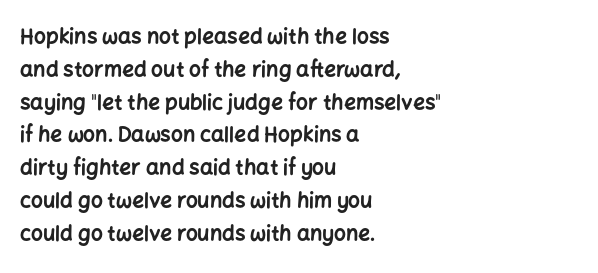
Q: Is the text bold? A: Yes.
Q: Is the text italic (slanted)? A: No, it is upright.
Q: Is the text underlined? A: No.
Q: How is the paragraph aligned? A: Left-aligned.
Q: Is the spacing between letters normal or unusually wide? A: Normal.
Q: Is the spacing between lines tight, normal or loose? A: Normal.
